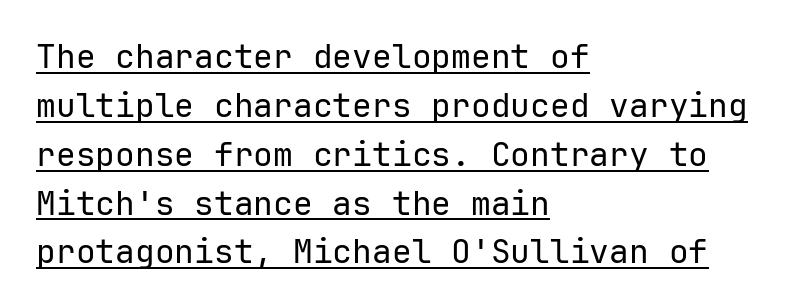
Q: Is the text bold? A: No.
Q: Is the text italic (slanted)? A: No, it is upright.
Q: Is the typeface a serif or a sans-serif typeface? A: Sans-serif.
Q: Is the text underlined? A: Yes.
Q: How is the paragraph aligned? A: Left-aligned.
Q: Is the spacing between letters normal or unusually wide? A: Normal.
Q: Is the spacing between lines tight, normal or loose? A: Normal.
Q: Width (condensed, normal, or wide)? A: Normal.
Q: Stroke contrast? A: Low.
Q: x-height? A: Medium.
